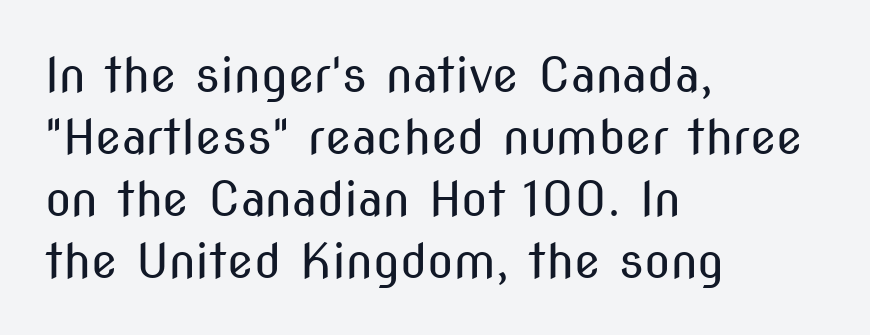
Q: Is the text bold? A: No.
Q: Is the text italic (slanted)? A: No, it is upright.
Q: Is the typeface a serif or a sans-serif typeface? A: Sans-serif.
Q: Is the text underlined? A: No.
Q: How is the paragraph aligned? A: Left-aligned.
Q: Is the spacing between letters normal or unusually wide? A: Normal.
Q: Is the spacing between lines tight, normal or loose? A: Normal.
Q: Width (condensed, normal, or wide)? A: Condensed.
Q: Stroke contrast? A: Medium.
Q: x-height? A: Medium.
Q: Monospaced? A: No.
